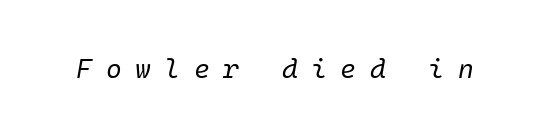
Short note: letters widely spaced. The strip under each line holds only bare page. Unbolded letterforms with no extra heft. Looking at the ascenders, they clearly lean.
